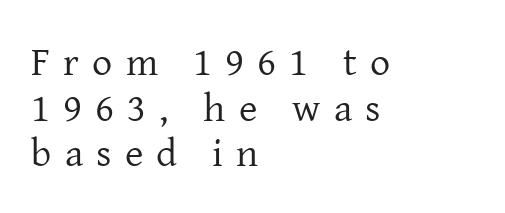
Q: Is the text bold? A: No.
Q: Is the text italic (slanted)? A: No, it is upright.
Q: Is the typeface a serif or a sans-serif typeface? A: Serif.
Q: Is the text underlined? A: No.
Q: How is the paragraph aligned? A: Left-aligned.
Q: Is the spacing between letters normal or unusually wide? A: Unusually wide.
Q: Is the spacing between lines tight, normal or loose? A: Tight.
Q: Width (condensed, normal, or wide)? A: Normal.
Q: Stroke contrast? A: Low.
Q: x-height? A: Medium.
Q: Monospaced? A: No.
